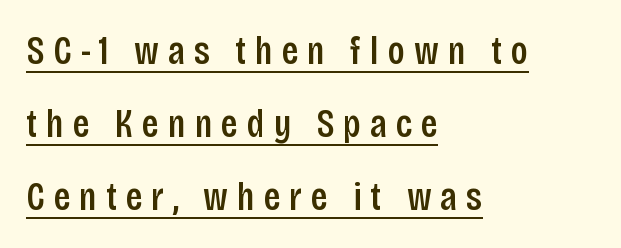
Leftover space on each line is placed entirely after the last word. Observe the absence of serifs on each vertical stroke in this sample. The face used here is a semibold: visibly heavier than regular, lighter than bold. Descenders here cross a horizontal rule under the line. The tracking reads as deliberately expanded to a designer's eye.
